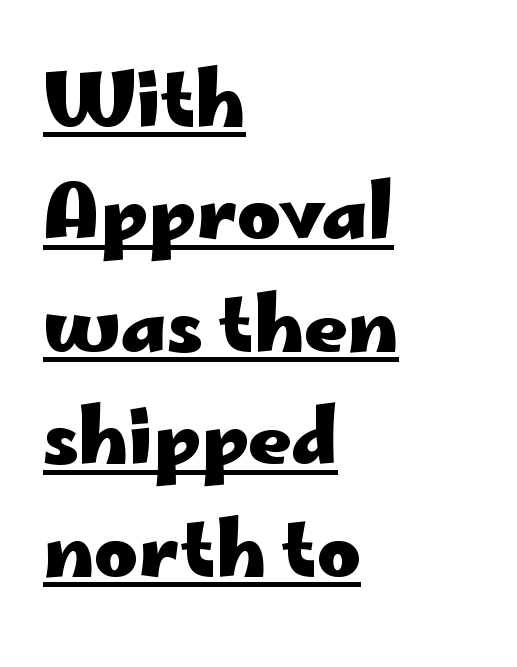
Chunky letters — that's bold for sure. The letterforms sit shoulder to shoulder at normal distance. These lines are set flush left with a ragged right edge. The rendering uses the underline text-decoration. The rendering uses a moderate line-height, typical for paragraphs. Does the lettering tilt? It doesn't — this is upright.
